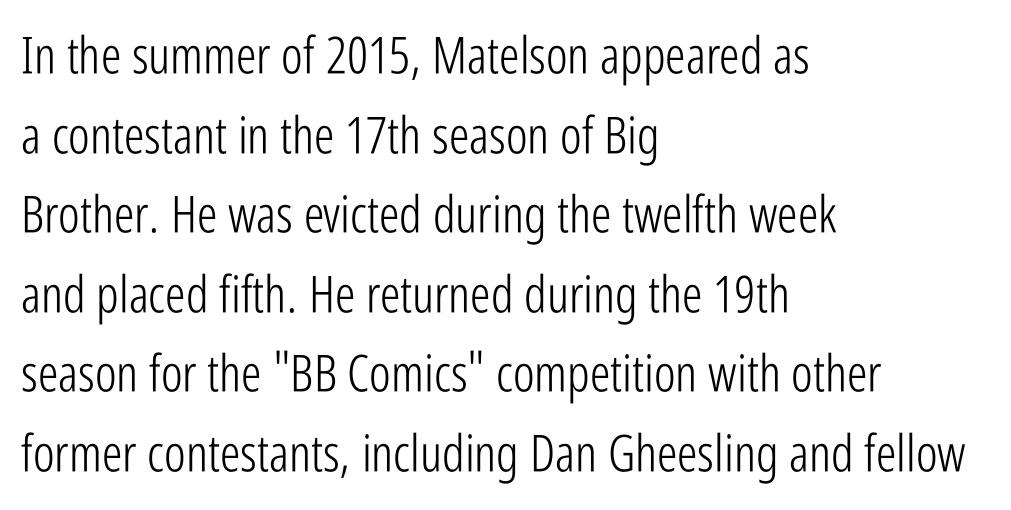
{"serif": "no", "italic": "no", "bold": "no", "weight": "light", "width": "condensed", "stroke_contrast": "low", "x_height": "medium", "monospaced": "no", "underline": "no", "align": "left", "line_spacing": "normal", "line_spacing_ratio": 1.56, "letter_spacing": "normal", "letter_spacing_em": 0.0, "glyph_px": 51}
